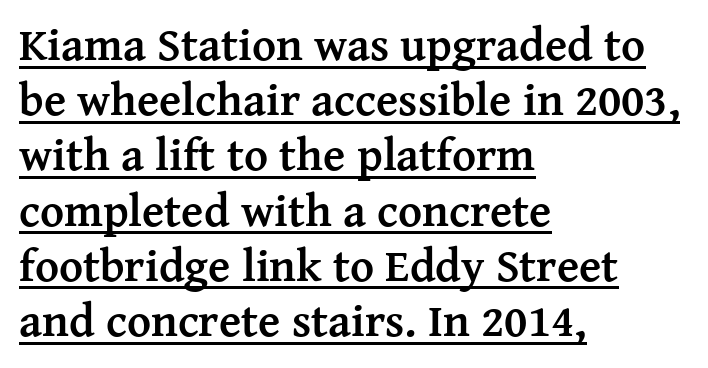
The image shows 46 px semibold serif type, upright; set left-aligned, line spacing 1.2x, normal letter spacing, underlined; medium stroke contrast and a medium x-height.
